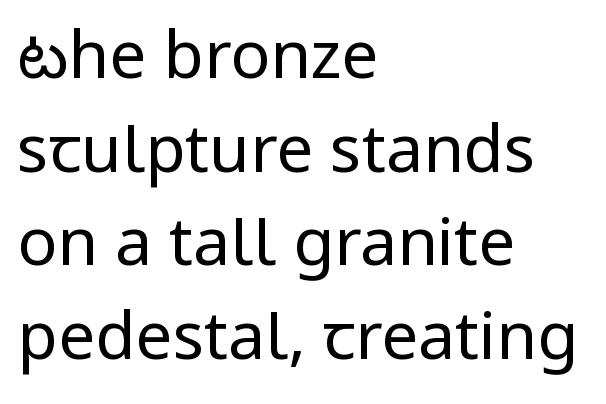
The image shows 66 px regular-weight, condensed sans-serif type, upright; set left-aligned, normal line spacing (1.42x), normal letter spacing, not underlined; low stroke contrast.
